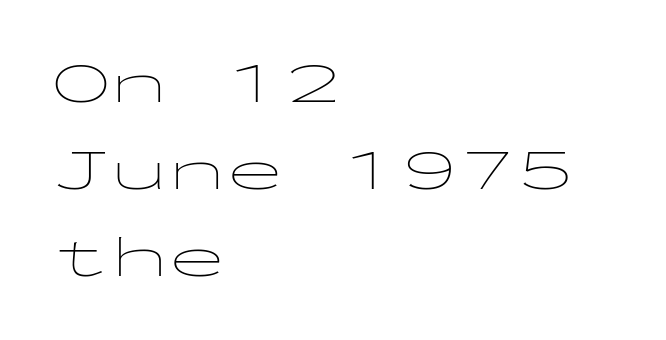
Nope, no serifs anywhere on these letters. Every character here occupies the same horizontal width, giving the sample a typewriter-like rhythm. Summary of weight: not heavy and not bold. Notice how the passage keeps a crisp vertical edge on the left only.
